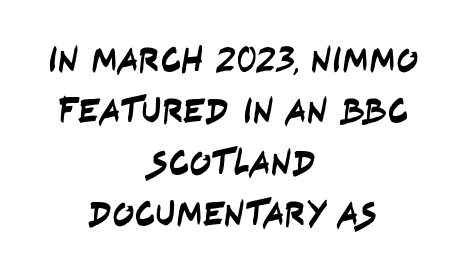
Note: no serifs on the glyphs. The rendering keeps characters at their native spacing. Layout note: lines centered. The passage shown is typed in a proportional face where columns would drift. Interline gaps are of average width in this sample.
